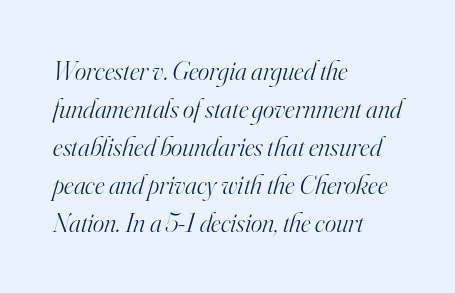
Q: Is the text bold? A: No.
Q: Is the text italic (slanted)? A: Yes, it leans right by about 16 degrees.
Q: Is the text underlined? A: No.
Q: How is the paragraph aligned? A: Left-aligned.
Q: Is the spacing between letters normal or unusually wide? A: Normal.
Q: Is the spacing between lines tight, normal or loose? A: Normal.
